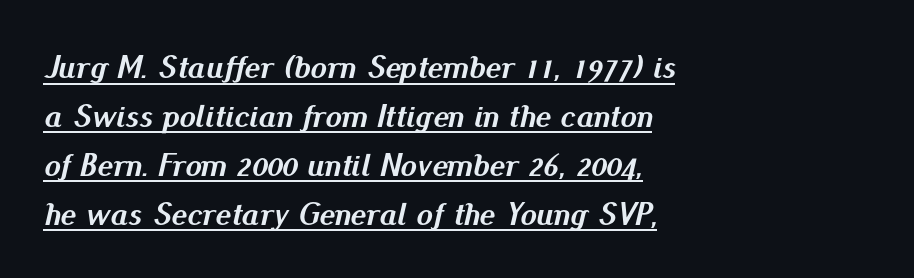
The image shows 33 px semibold type, italic (leaning right); set left-aligned, normal line spacing (1.48x), normal letter spacing, underlined; medium stroke contrast and a small x-height.
